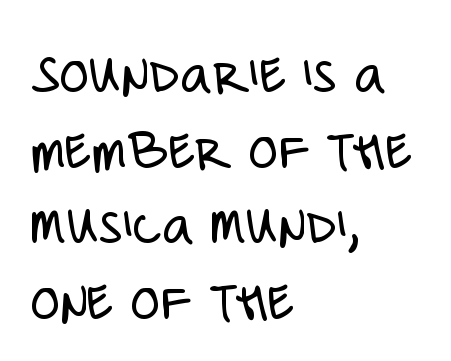
Vertical spacing — default. The ragged edge is on the right, which tells us the setting is flush left. Do the characters align in a grid? No, the font is proportional. Is the letter spacing exaggerated? No — it looks like the ordinary default. Unbolded letterforms with no extra heft.
